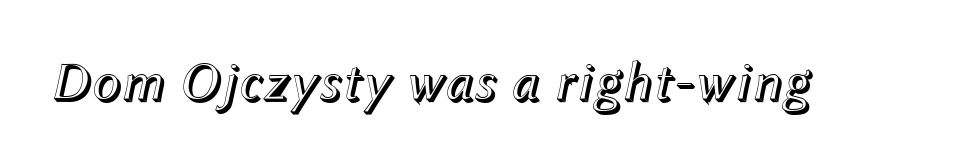
The passage shown leans; its letterforms are oblique. The gaps between neighbouring characters are ordinary and unremarkable. Letters rest on an invisible, unmarked baseline. The letters advance in unequal steps, a hallmark of proportional type.
